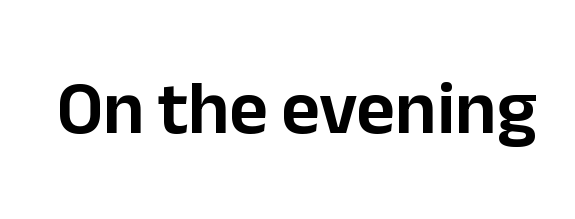
The image shows 75 px sans-serif type, upright; set normal letter spacing, not underlined; low stroke contrast and a medium x-height.
